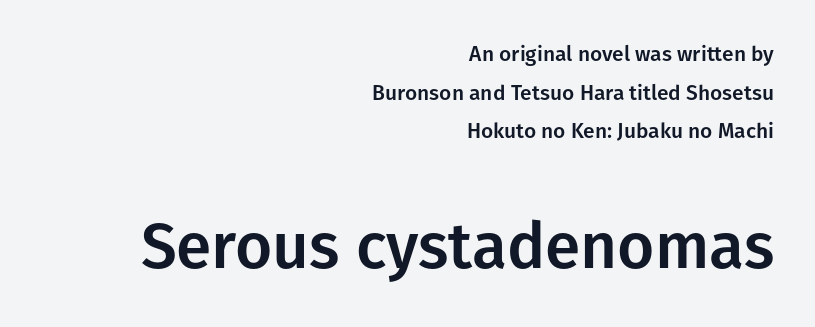
Between these two stacked blocks, the lower one wins on size. Is the letter spacing exaggerated? No — it looks like the ordinary default. One-word summary of the alignment: right. Upright lettering throughout. Note the varied advance widths — an 'i' is clearly narrower than an 'm'.
